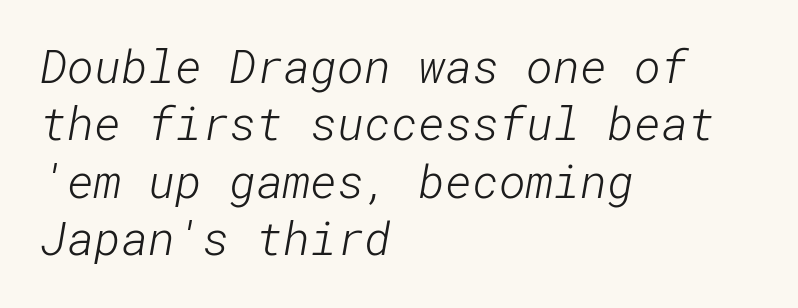
The image shows 46 px light sans-serif type; set left-aligned, normal line spacing (1.25x), normal letter spacing, not underlined; low stroke contrast and a medium x-height.
